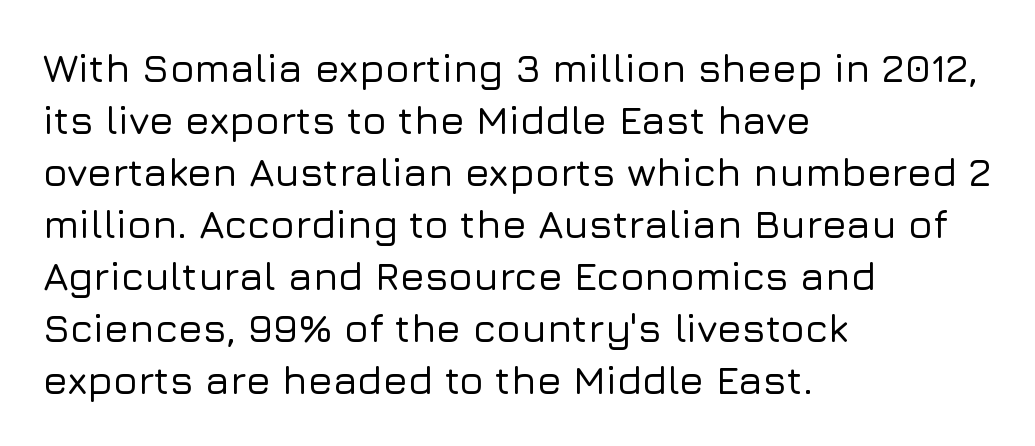
Q: Is the text italic (slanted)? A: No, it is upright.
Q: Is the typeface a serif or a sans-serif typeface? A: Sans-serif.
Q: Is the text underlined? A: No.
Q: How is the paragraph aligned? A: Left-aligned.
Q: Is the spacing between letters normal or unusually wide? A: Normal.
Q: Is the spacing between lines tight, normal or loose? A: Normal.
Q: Width (condensed, normal, or wide)? A: Normal.
Q: Stroke contrast? A: Low.
Q: x-height? A: Medium.
Q: Monospaced? A: No.
